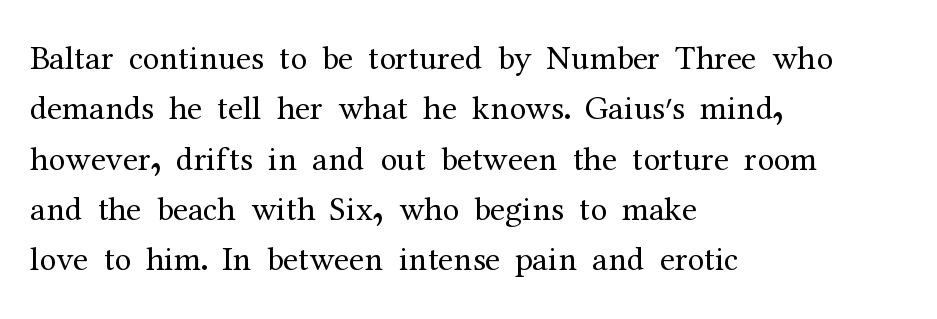
Normally led — the rows are evenly, conventionally spaced. Is there any slant? The stems are plumb. Stroke terminals: seriffed. A typesetter would call this proportional, since set widths differ per character. How are the letters spaced? Ordinarily, with no added tracking. The baseline area is clear.
